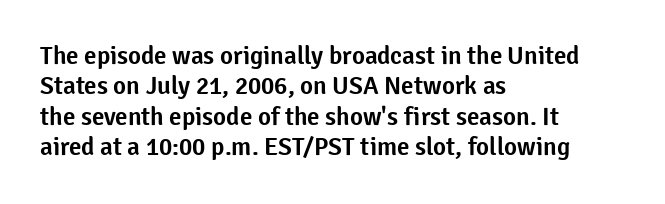
{"italic": "no", "underline": "no", "align": "left", "line_spacing_ratio": 1.22, "letter_spacing": "normal", "letter_spacing_em": 0.0, "glyph_px": 25}
